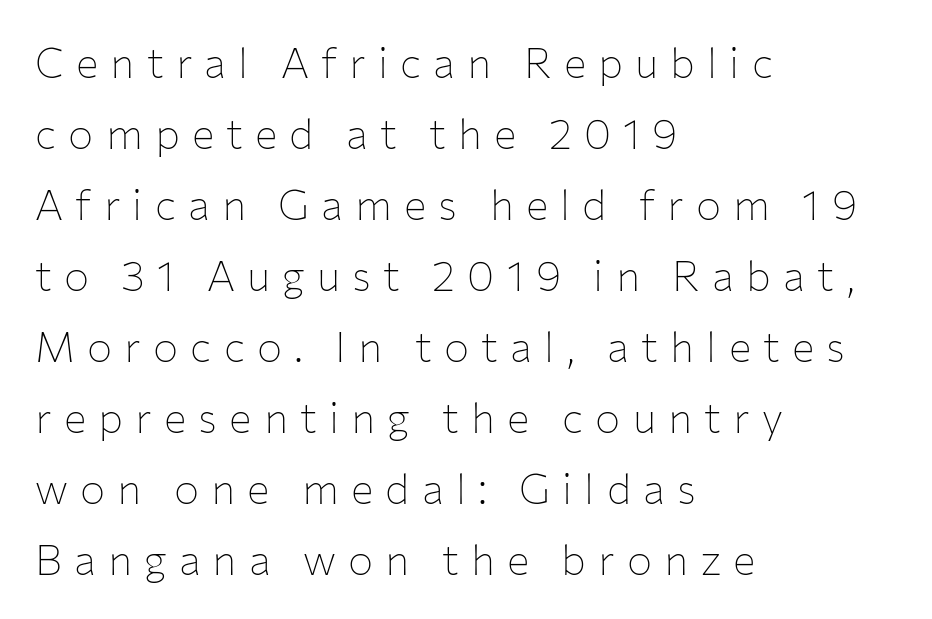
Q: Is the text bold? A: No.
Q: Is the text italic (slanted)? A: No, it is upright.
Q: Is the typeface a serif or a sans-serif typeface? A: Sans-serif.
Q: Is the text underlined? A: No.
Q: How is the paragraph aligned? A: Left-aligned.
Q: Is the spacing between letters normal or unusually wide? A: Unusually wide.
Q: Is the spacing between lines tight, normal or loose? A: Normal.
Q: Width (condensed, normal, or wide)? A: Normal.
Q: Stroke contrast? A: Low.
Q: x-height? A: Medium.
Q: Monospaced? A: No.
